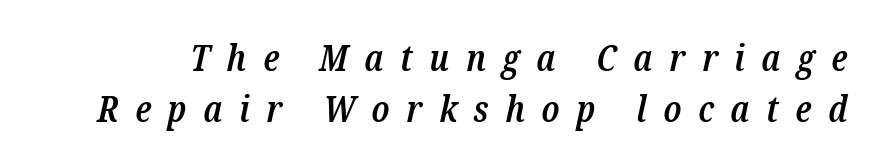
The image shows 37 px semibold, condensed serif type, italic (leaning right); set normal line spacing (1.39x), unusually wide letter spacing (+0.45 em), not underlined; low stroke contrast and a medium x-height.
